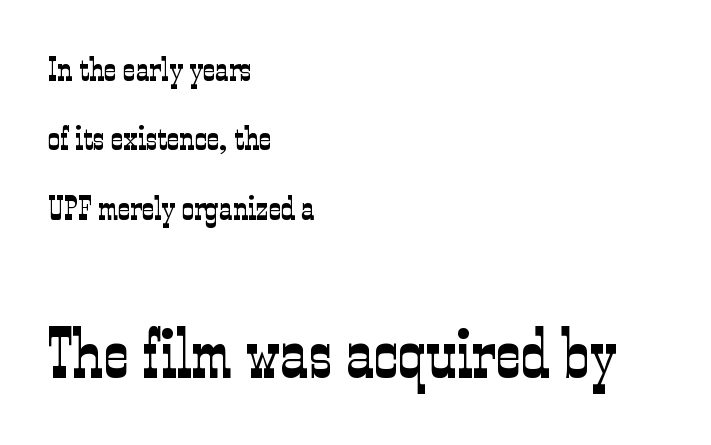
{"serif": "yes", "italic": "no", "bold": "no", "weight": "light", "width": "condensed", "stroke_contrast": "low", "x_height": "medium", "monospaced": "no", "underline": "no", "align": "left", "line_spacing": "loose", "line_spacing_ratio": 2.04, "letter_spacing": "normal", "letter_spacing_em": 0.0, "larger_block": "second", "size_ratio": 2.03, "glyph_px": 69}
